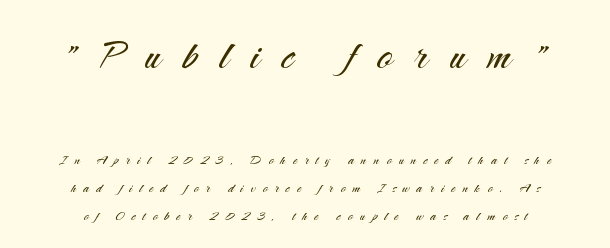
The face used here is proportionally spaced, like ordinary book or web type. If you folded the block vertically in half, each line would mirror itself in length. Quick note: underline off. Font category for this specimen: sans-serif. Spacing between characters has been opened up far beyond the box default. Is the lower block the larger one? No — the upper block carries the bigger type.
